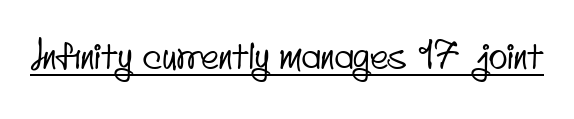
Is this a fixed-width face? No — the glyphs have proportional, varying widths. Is this a sans? Yes — the strokes have no serifs. Honestly, the letter spacing is just normal — you wouldn't notice it. A continuous stroke trails under the words, as in a hyperlink.
